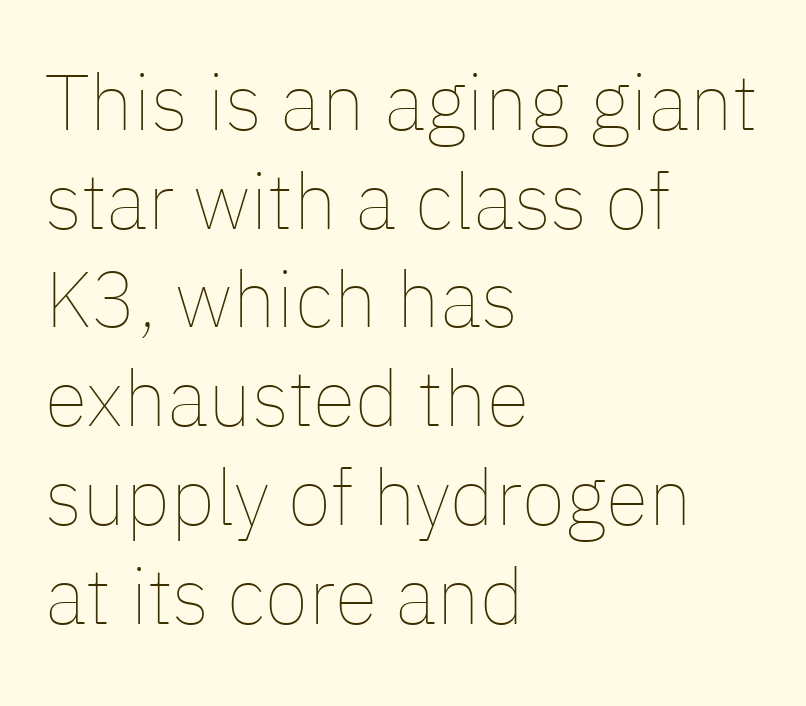
The weight would be labelled regular, book, light, or lighter still. These lines keep a tight, regular rhythm from letter to letter. Honestly, the row spacing looks completely unremarkable. Do the characters align in a grid? No, the font is proportional. The specimen reads as upright at a glance. Clear beneath every line of the passage.
